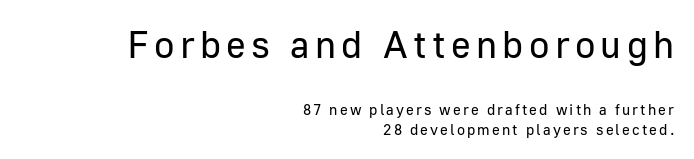
Q: Is the text bold? A: No.
Q: Is the text italic (slanted)? A: No, it is upright.
Q: Is the typeface a serif or a sans-serif typeface? A: Sans-serif.
Q: Is the text underlined? A: No.
Q: How is the paragraph aligned? A: Right-aligned.
Q: Is the spacing between lines tight, normal or loose? A: Normal.
Q: Which block of text is set in a larger size, the first (top) or the second (bottom)? A: The first (top) one.
Q: Width (condensed, normal, or wide)? A: Normal.
Q: Stroke contrast? A: Low.
Q: x-height? A: Medium.
Q: Monospaced? A: No.
